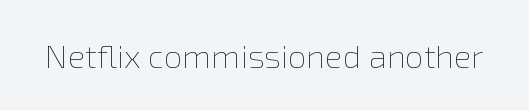
The image shows 33 px thin type, upright; set normal letter spacing, not underlined; low stroke contrast and a medium x-height.
